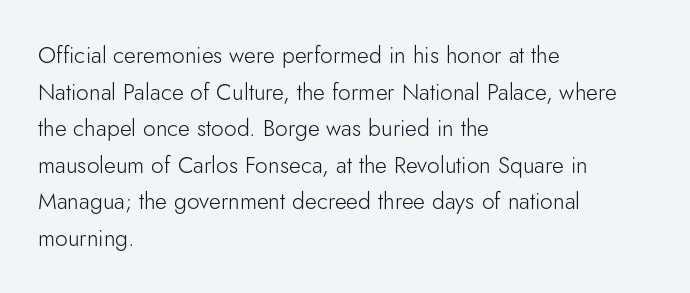
Notice how descenders clear the ascenders below comfortably — that's standard leading. Heft: none added — not bold. Posture: upright roman. The tracking reads as untouched default to a designer's eye. If you drew a ruler down the left edge, every line would touch it.
